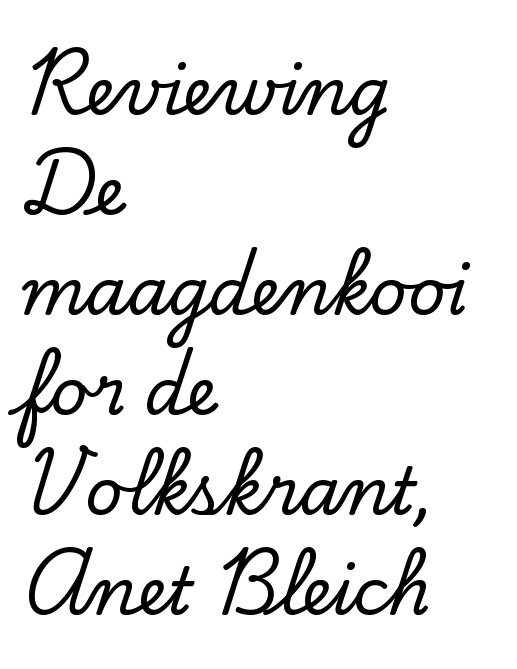
Is this a sans? No — the strokes have serifs. A student would call this left alignment; a typographer would say flush left, rag right. Regular leading. Letters rest on an invisible, unmarked baseline.
